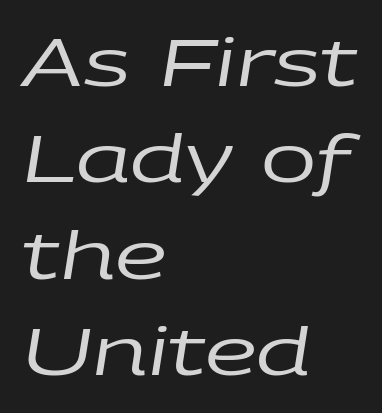
The face used here is rendered with its standard letterfit. Nobody drew a line under any word here. You could not count columns in this text — the font is proportionally spaced. The typeface has the unassuming heft of standard copy or less.
